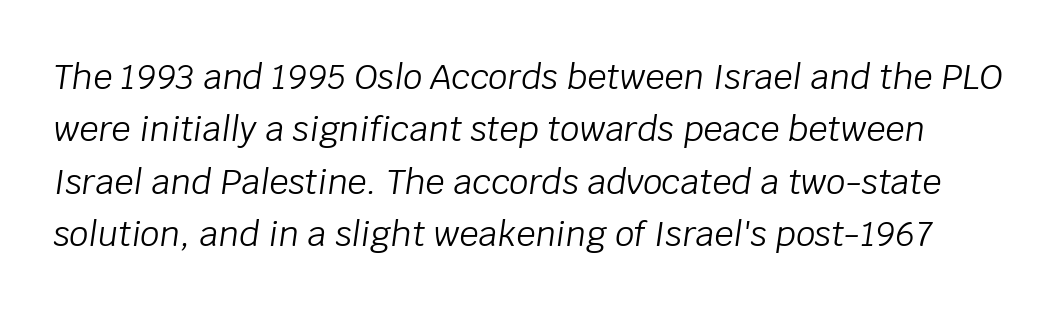
Compared with typical body copy, the letter spacing here is the same. The passage shown is typed in a proportional face where columns would drift. Successive baselines arrive at the customary interval. No letter is thick-stroked: the sample isn't bold. Plain, unruled lines of type.
